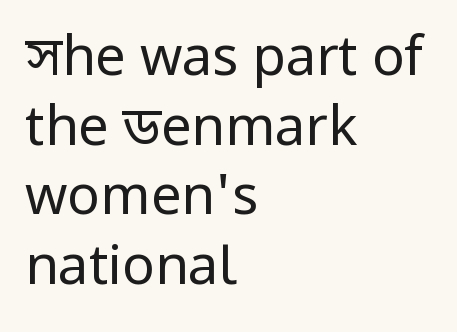
Q: Is the text bold? A: No.
Q: Is the text italic (slanted)? A: No, it is upright.
Q: Is the typeface a serif or a sans-serif typeface? A: Sans-serif.
Q: Is the text underlined? A: No.
Q: How is the paragraph aligned? A: Left-aligned.
Q: Is the spacing between letters normal or unusually wide? A: Normal.
Q: Is the spacing between lines tight, normal or loose? A: Normal.
Q: Width (condensed, normal, or wide)? A: Normal.
Q: Stroke contrast? A: Low.
Q: x-height? A: Medium.
Q: Monospaced? A: No.
